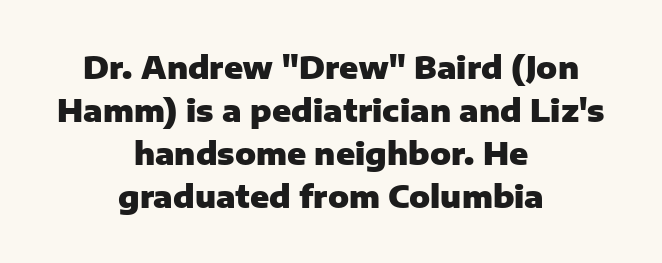
{"serif": "no", "italic": "no", "bold": "yes", "weight": "heavy", "width": "normal", "stroke_contrast": "low", "x_height": "medium", "monospaced": "no", "underline": "no", "align": "center", "line_spacing": "normal", "line_spacing_ratio": 1.39, "letter_spacing": "normal", "letter_spacing_em": 0.0, "glyph_px": 31}
